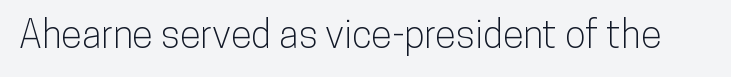
The image shows 38 px condensed sans-serif type, upright; set normal letter spacing, not underlined; low stroke contrast and a medium x-height.
